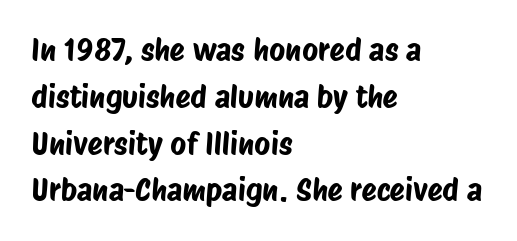
Q: Is the typeface a serif or a sans-serif typeface? A: Sans-serif.
Q: Is the text underlined? A: No.
Q: How is the paragraph aligned? A: Left-aligned.
Q: Is the spacing between letters normal or unusually wide? A: Normal.
Q: Is the spacing between lines tight, normal or loose? A: Normal.
Q: Width (condensed, normal, or wide)? A: Condensed.
Q: Stroke contrast? A: Low.
Q: x-height? A: Large.
Q: Monospaced? A: No.
